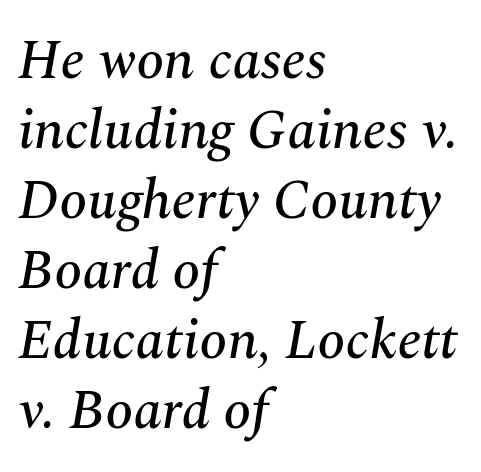
{"serif": "yes", "italic": "yes", "lean": "right", "slant_degrees": 10, "width": "normal", "stroke_contrast": "medium", "x_height": "medium", "monospaced": "no", "underline": "no", "align": "left", "line_spacing": "normal", "line_spacing_ratio": 1.25, "letter_spacing": "normal", "letter_spacing_em": 0.0, "glyph_px": 56}
